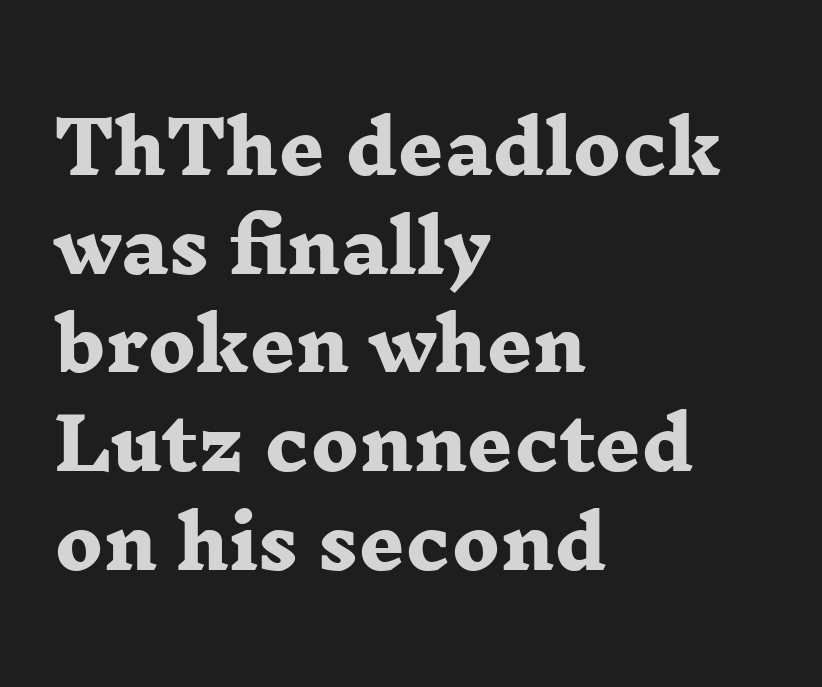
Q: Is the text bold? A: Yes.
Q: Is the typeface a serif or a sans-serif typeface? A: Serif.
Q: Is the text underlined? A: No.
Q: How is the paragraph aligned? A: Left-aligned.
Q: Is the spacing between letters normal or unusually wide? A: Normal.
Q: Is the spacing between lines tight, normal or loose? A: Normal.
Q: Width (condensed, normal, or wide)? A: Wide.
Q: Stroke contrast? A: Low.
Q: x-height? A: Medium.
Q: Monospaced? A: No.
